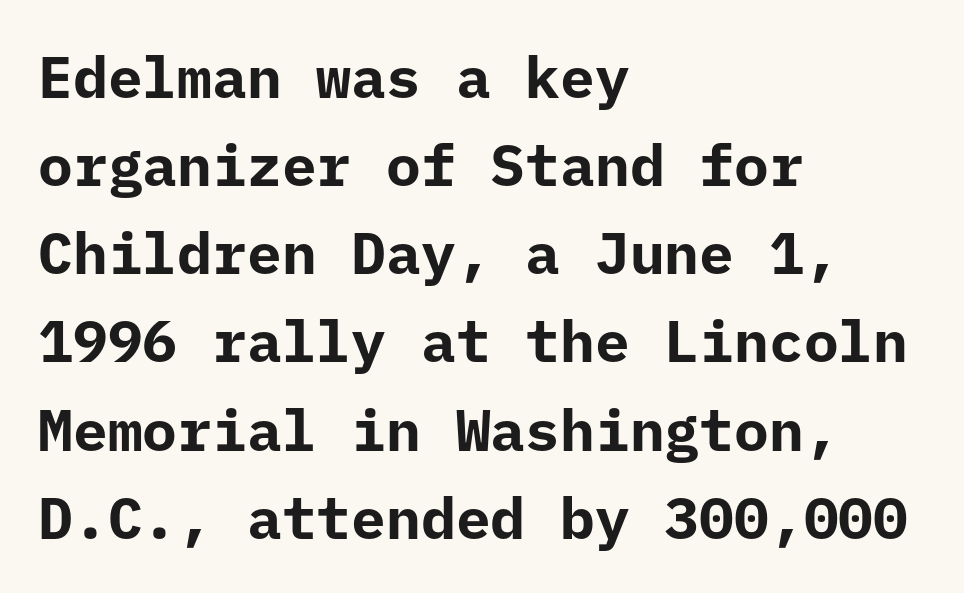
The image shows 58 px bold sans-serif type, upright, monospaced; set left-aligned, normal line spacing (1.52x), normal letter spacing, not underlined; low stroke contrast and a medium x-height.
